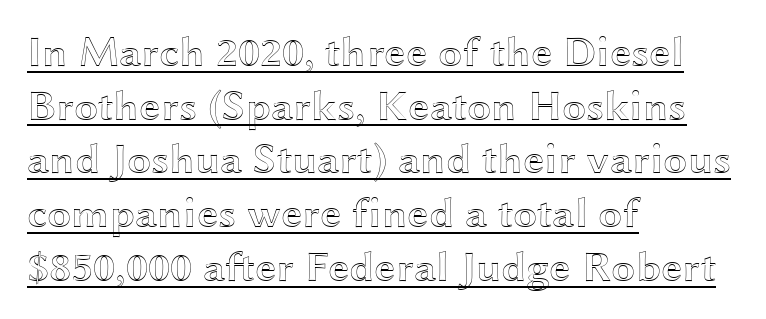
{"italic": "no", "width": "wide", "x_height": "medium", "monospaced": "no", "underline": "yes", "align": "left", "line_spacing": "normal", "line_spacing_ratio": 1.25, "letter_spacing": "normal", "letter_spacing_em": 0.0, "glyph_px": 43}
